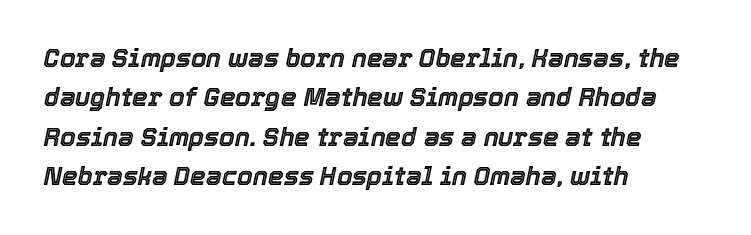
Q: Is the text italic (slanted)? A: Yes, it leans right by about 12 degrees.
Q: Is the text underlined? A: No.
Q: How is the paragraph aligned? A: Left-aligned.
Q: Is the spacing between letters normal or unusually wide? A: Normal.
Q: Is the spacing between lines tight, normal or loose? A: Normal.
